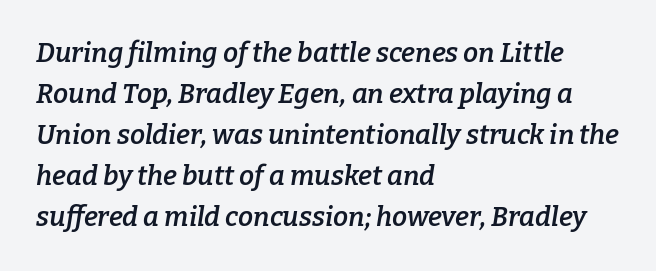
The image shows 27 px text type, italic (leaning right); set left-aligned, normal line spacing (1.52x), normal letter spacing, not underlined.
